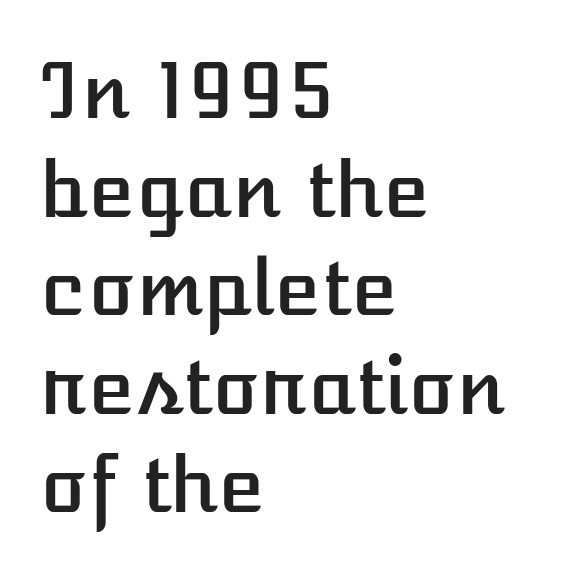
Q: Is the text italic (slanted)? A: No, it is upright.
Q: Is the text underlined? A: No.
Q: How is the paragraph aligned? A: Left-aligned.
Q: Is the spacing between letters normal or unusually wide? A: Normal.
Q: Is the spacing between lines tight, normal or loose? A: Normal.
Q: Width (condensed, normal, or wide)? A: Normal.
Q: Stroke contrast? A: Low.
Q: x-height? A: Medium.
Q: Monospaced? A: No.
